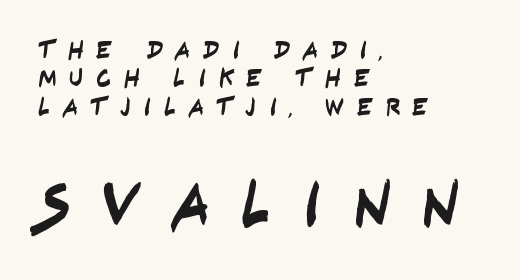
Q: Is the typeface a serif or a sans-serif typeface? A: Sans-serif.
Q: Is the text underlined? A: No.
Q: How is the paragraph aligned? A: Left-aligned.
Q: Is the spacing between letters normal or unusually wide? A: Unusually wide.
Q: Is the spacing between lines tight, normal or loose? A: Tight.
Q: Which block of text is set in a larger size, the first (top) or the second (bottom)? A: The second (bottom) one.
Q: Width (condensed, normal, or wide)? A: Condensed.
Q: Stroke contrast? A: Low.
Q: x-height? A: Large.
Q: Monospaced? A: No.
